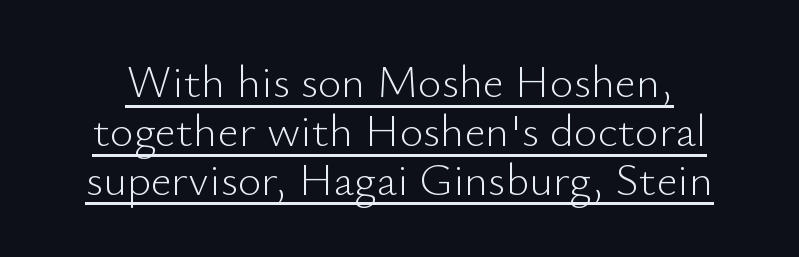
Q: Is the text bold? A: No.
Q: Is the text italic (slanted)? A: No, it is upright.
Q: Is the typeface a serif or a sans-serif typeface? A: Sans-serif.
Q: Is the text underlined? A: Yes.
Q: Is the spacing between letters normal or unusually wide? A: Normal.
Q: Is the spacing between lines tight, normal or loose? A: Tight.
Q: Width (condensed, normal, or wide)? A: Normal.
Q: Stroke contrast? A: Low.
Q: x-height? A: Small.
Q: Monospaced? A: No.
